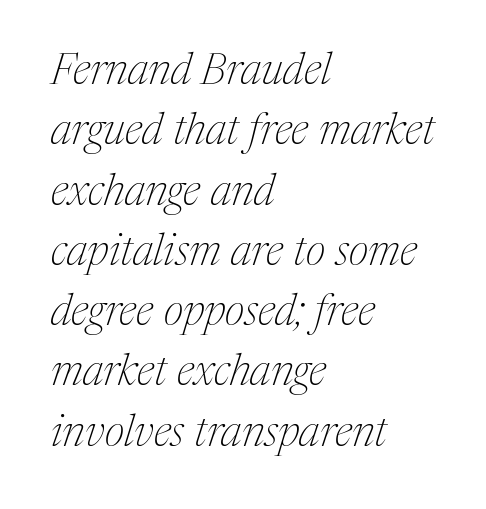
The image shows 44 px thin serif type, italic (leaning right); set left-aligned, normal line spacing (1.37x), normal letter spacing, not underlined; medium stroke contrast and a medium x-height.
